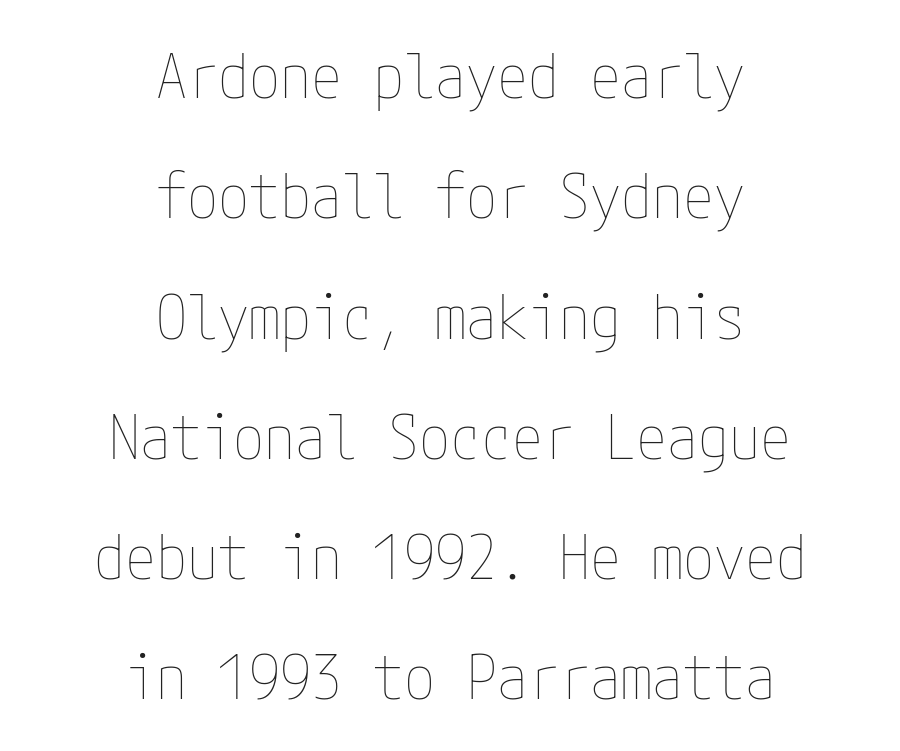
{"italic": "no", "bold": "no", "weight": "thin", "width": "condensed", "stroke_contrast": "low", "x_height": "medium", "underline": "no", "align": "center", "line_spacing": "loose", "line_spacing_ratio": 1.94, "letter_spacing": "normal", "letter_spacing_em": 0.0, "glyph_px": 62}
